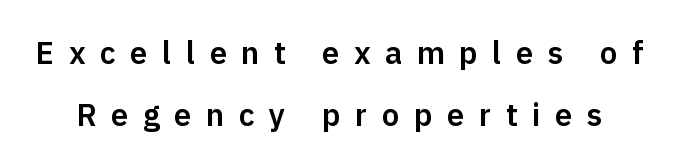
The image shows 31 px sans-serif type, upright; set loose line spacing (1.99x), unusually wide letter spacing (+0.47 em), not underlined; low stroke contrast and a medium x-height.
